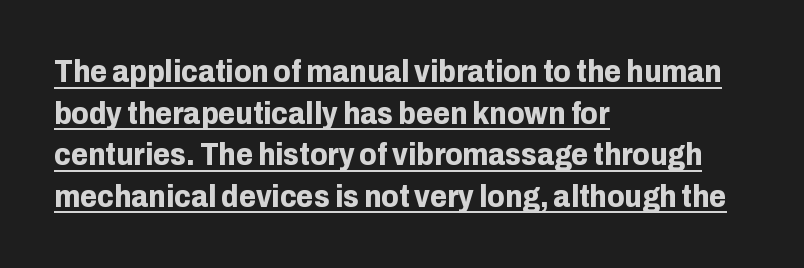
Q: Is the text bold? A: Yes.
Q: Is the text italic (slanted)? A: No, it is upright.
Q: Is the typeface a serif or a sans-serif typeface? A: Sans-serif.
Q: Is the text underlined? A: Yes.
Q: How is the paragraph aligned? A: Left-aligned.
Q: Is the spacing between letters normal or unusually wide? A: Normal.
Q: Is the spacing between lines tight, normal or loose? A: Normal.
Q: Width (condensed, normal, or wide)? A: Normal.
Q: Stroke contrast? A: Low.
Q: x-height? A: Medium.
Q: Monospaced? A: No.
